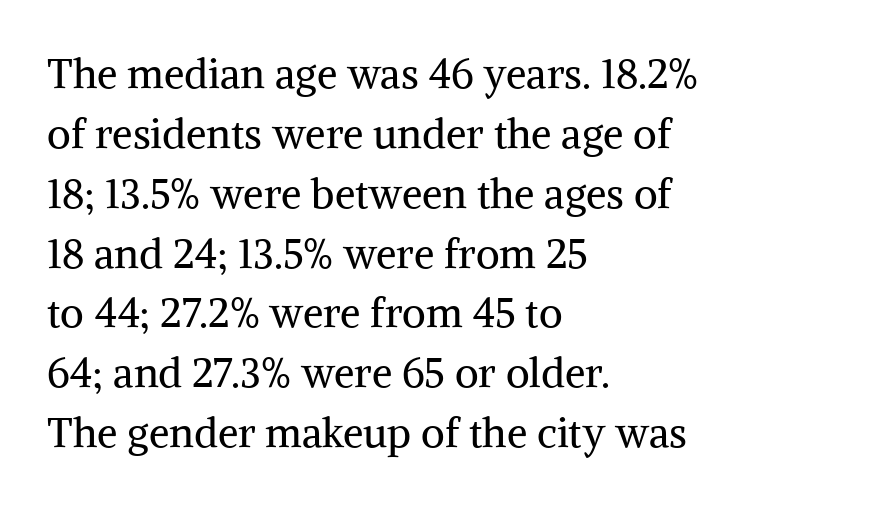
Quick note: not italic, upright. Horizontally, the lines are justified to the leading edge only. Note the varied advance widths — an 'i' is clearly narrower than an 'm'. The weight would be labelled regular, book, light, or lighter still.
